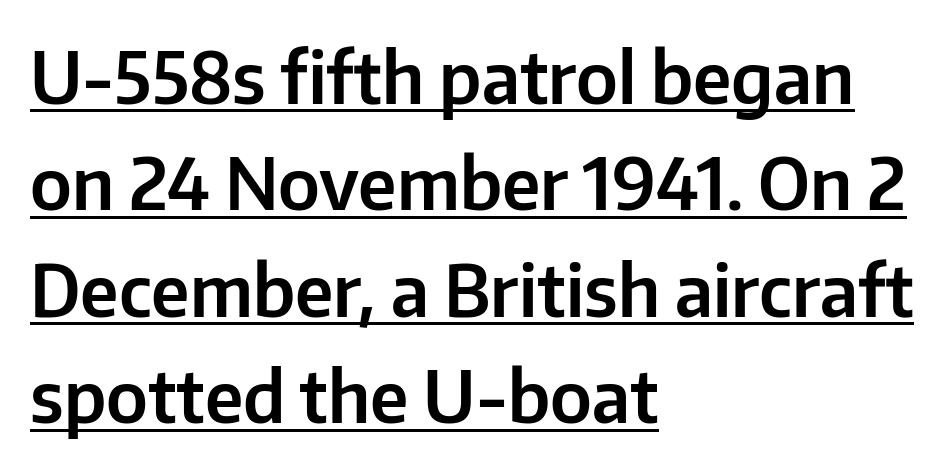
The image shows 71 px sans-serif type, upright; set left-aligned, normal line spacing (1.5x), normal letter spacing, underlined; low stroke contrast and a medium x-height.
